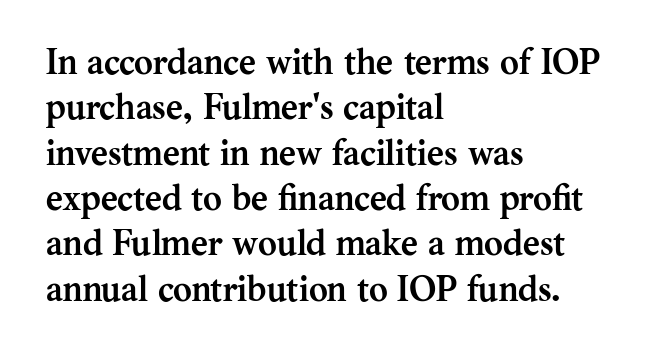
Whoever set this chose a conventional vertical rhythm. Pretty heavy lettering here — definitely bold. Each line starts at the same left margin while the right side varies. The typeface chosen for these lines features serifs.
